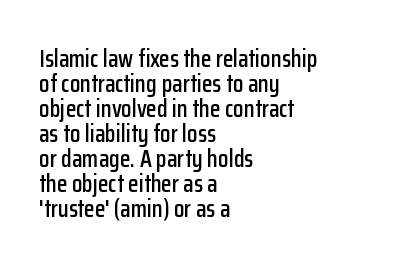
The image shows 24 px text type, upright; set left-aligned, tight line spacing (1.04x), normal letter spacing, not underlined.
